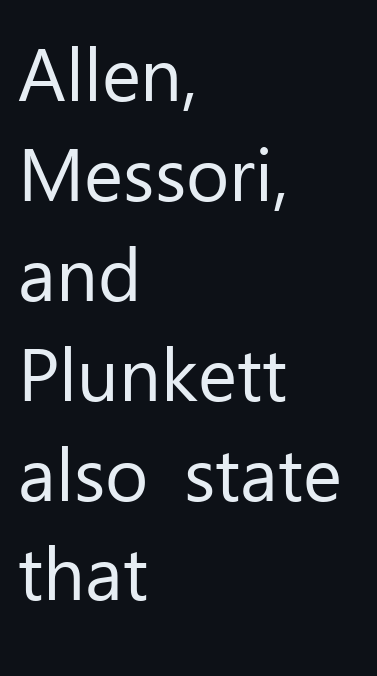
{"serif": "no", "italic": "no", "bold": "no", "weight": "regular", "width": "normal", "stroke_contrast": "low", "x_height": "medium", "monospaced": "no", "underline": "no", "align": "left", "line_spacing": "normal", "line_spacing_ratio": 1.35, "letter_spacing": "normal", "letter_spacing_em": 0.0, "glyph_px": 74}
